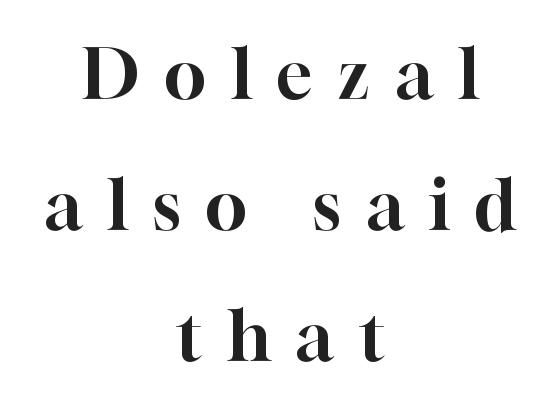
The image shows 69 px serif type, upright; set centered, loose line spacing (1.9x), unusually wide letter spacing (+0.36 em), not underlined; high stroke contrast and a medium x-height.
